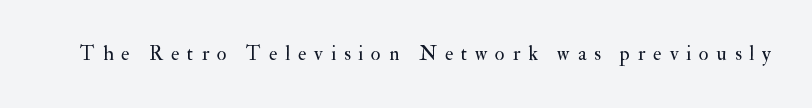
Inter-character spacing is expanded well beyond the font's built-in metrics. Heaviness? Minimal to ordinary, like unemphasized prose. The area under the type is left untouched. The type sits square on the baseline with zero lean.
